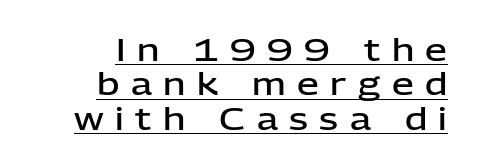
Q: Is the text bold? A: Semi-bold.
Q: Is the text italic (slanted)? A: No, it is upright.
Q: Is the typeface a serif or a sans-serif typeface? A: Sans-serif.
Q: Is the text underlined? A: Yes.
Q: How is the paragraph aligned? A: Right-aligned.
Q: Is the spacing between letters normal or unusually wide? A: Unusually wide.
Q: Is the spacing between lines tight, normal or loose? A: Tight.
Q: Width (condensed, normal, or wide)? A: Normal.
Q: Stroke contrast? A: Low.
Q: x-height? A: Medium.
Q: Monospaced? A: No.
